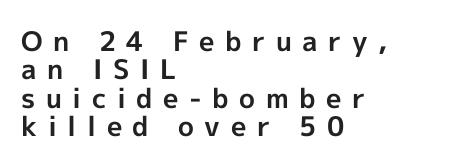
{"italic": "no", "bold": "yes", "underline": "no", "align": "left", "line_spacing": "tight", "line_spacing_ratio": 1.05, "letter_spacing": "wide", "letter_spacing_em": 0.39, "glyph_px": 27}
